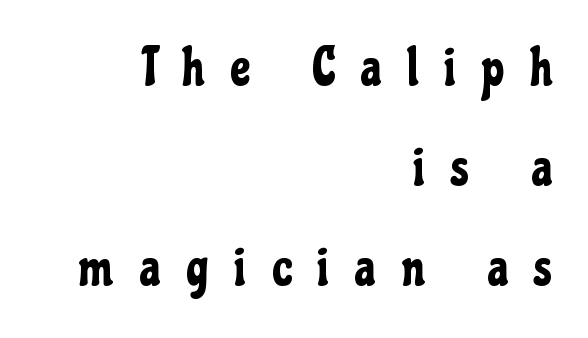
Q: Is the text italic (slanted)? A: No, it is upright.
Q: Is the typeface a serif or a sans-serif typeface? A: Sans-serif.
Q: Is the text underlined? A: No.
Q: How is the paragraph aligned? A: Right-aligned.
Q: Is the spacing between letters normal or unusually wide? A: Unusually wide.
Q: Width (condensed, normal, or wide)? A: Condensed.
Q: Stroke contrast? A: Low.
Q: x-height? A: Medium.
Q: Monospaced? A: No.
